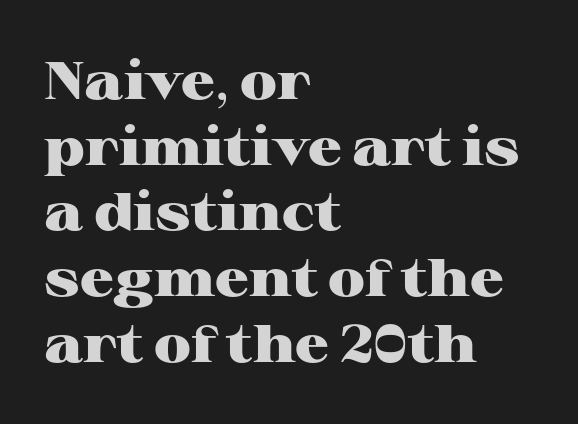
{"serif": "yes", "italic": "no", "bold": "yes", "weight": "heavy", "width": "wide", "stroke_contrast": "high", "x_height": "medium", "monospaced": "no", "underline": "no", "align": "left", "line_spacing_ratio": 1.24, "letter_spacing": "normal", "letter_spacing_em": 0.0, "glyph_px": 53}
